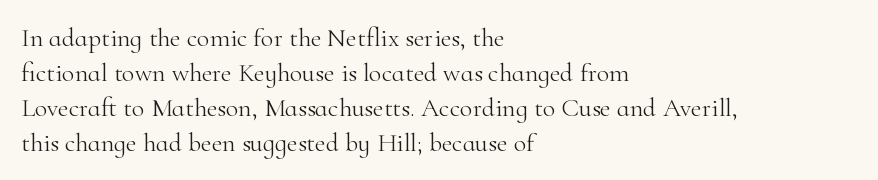
The image shows 26 px text type, upright; set left-aligned, normal line spacing (1.34x), normal letter spacing, not underlined.
